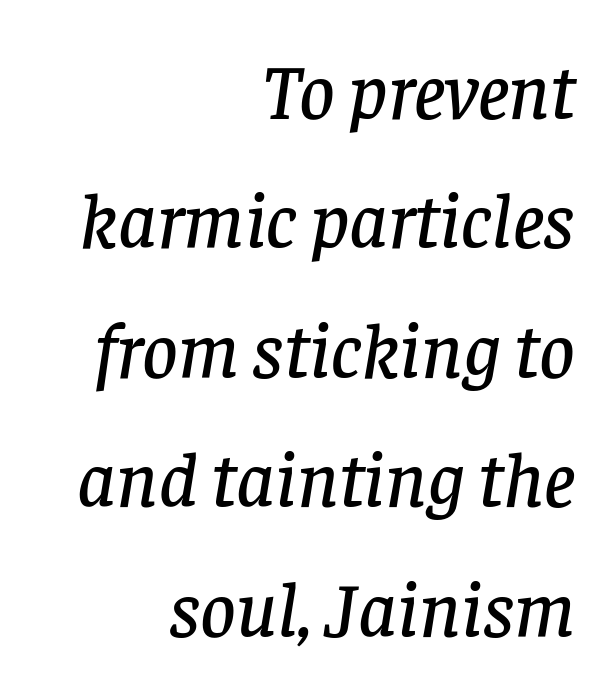
The image shows 78 px serif type, italic (leaning right); set right-aligned, normal line spacing (1.66x), normal letter spacing, not underlined; low stroke contrast and a large x-height.
